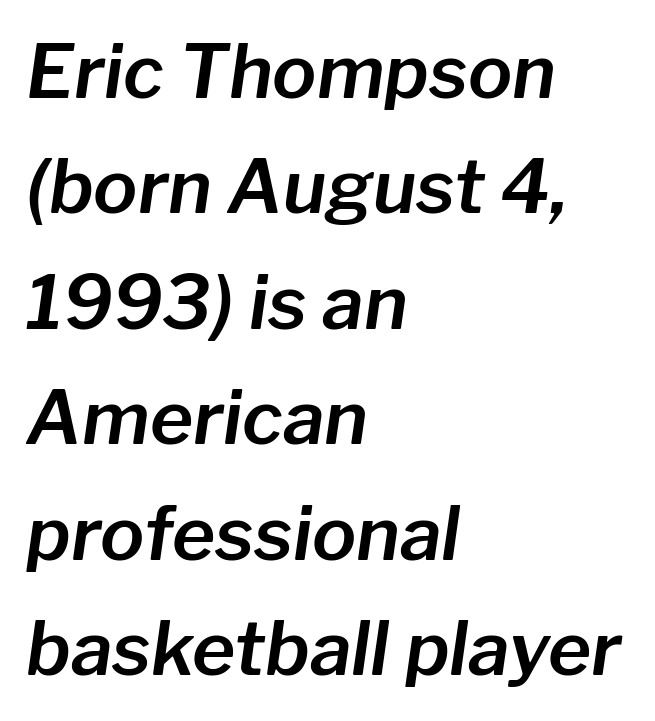
The image shows 74 px text type, italic (leaning right); set left-aligned, normal line spacing (1.56x), normal letter spacing, not underlined; low stroke contrast and a medium x-height.
